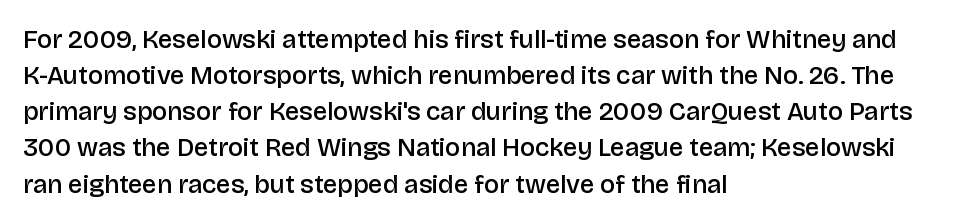
{"italic": "no", "bold": "semi", "underline": "no", "align": "left", "line_spacing": "normal", "line_spacing_ratio": 1.39, "letter_spacing": "normal", "letter_spacing_em": 0.0, "glyph_px": 26}
